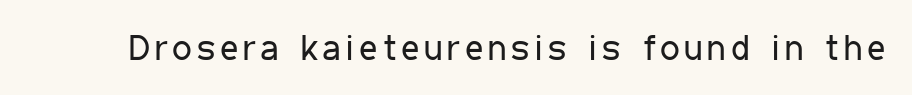
{"serif": "no", "italic": "no", "bold": "no", "weight": "regular", "width": "condensed", "stroke_contrast": "low", "x_height": "medium", "monospaced": "no", "underline": "no", "glyph_px": 35}
